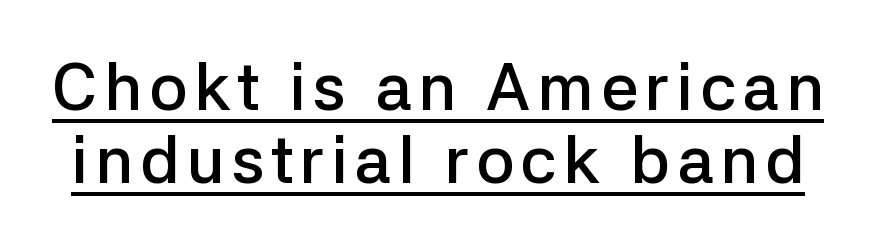
Q: Is the text bold? A: Semi-bold.
Q: Is the text italic (slanted)? A: No, it is upright.
Q: Is the typeface a serif or a sans-serif typeface? A: Sans-serif.
Q: Is the text underlined? A: Yes.
Q: Is the spacing between lines tight, normal or loose? A: Tight.
Q: Width (condensed, normal, or wide)? A: Normal.
Q: Stroke contrast? A: Low.
Q: x-height? A: Medium.
Q: Monospaced? A: No.
